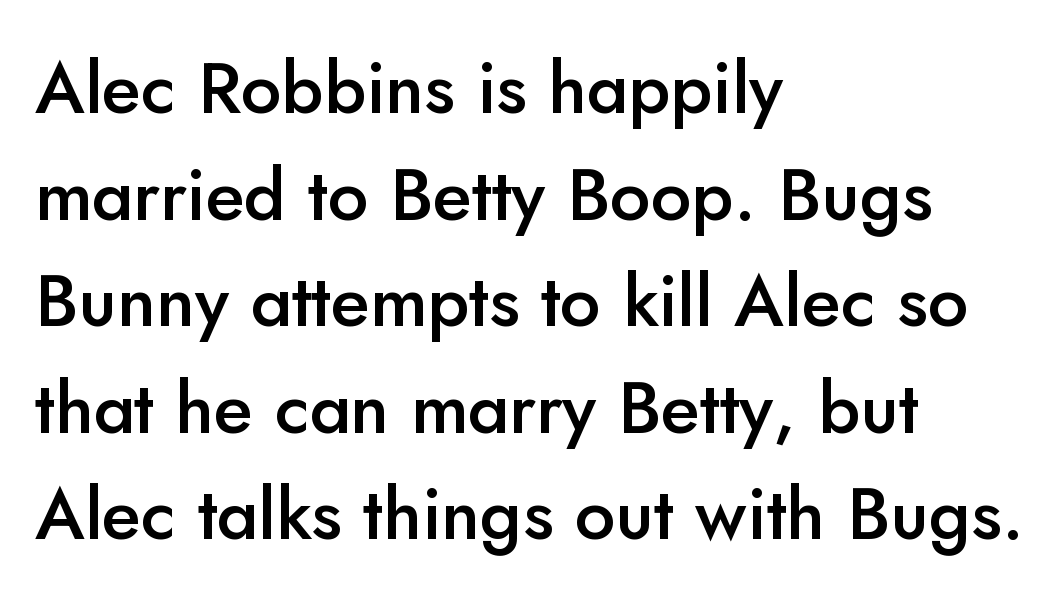
Words appear dense and cohesive because spacing is normal. Heft: intermediate — a semibold. Each letter's strokes conclude bluntly, with no projecting serifs. Designer's note — italics off, roman on.
